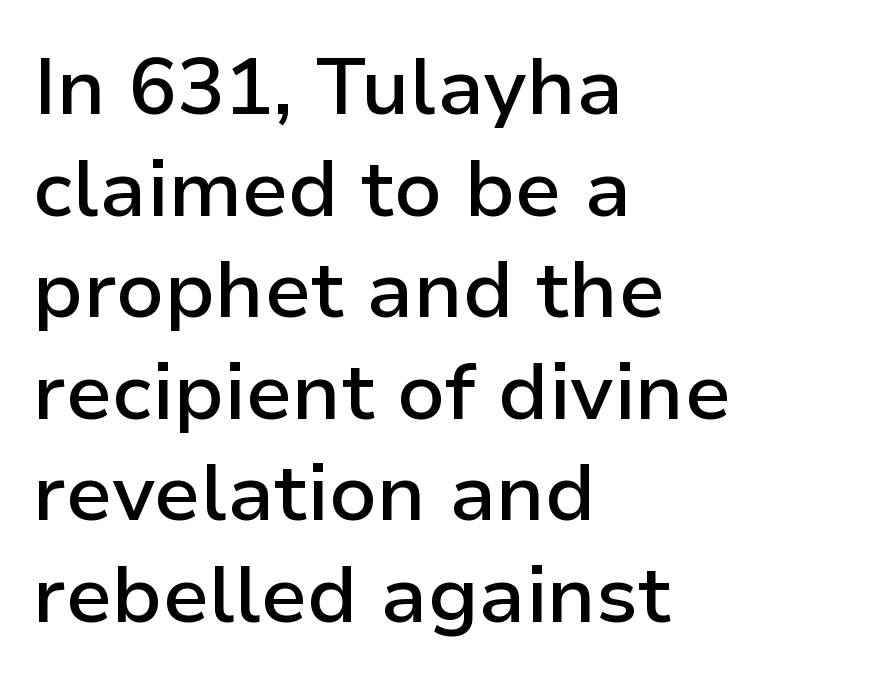
{"serif": "no", "italic": "no", "bold": "semi", "weight": "semibold", "width": "normal", "stroke_contrast": "low", "x_height": "medium", "monospaced": "no", "underline": "no", "align": "left", "line_spacing": "normal", "line_spacing_ratio": 1.27, "letter_spacing": "normal", "letter_spacing_em": 0.0, "glyph_px": 80}
